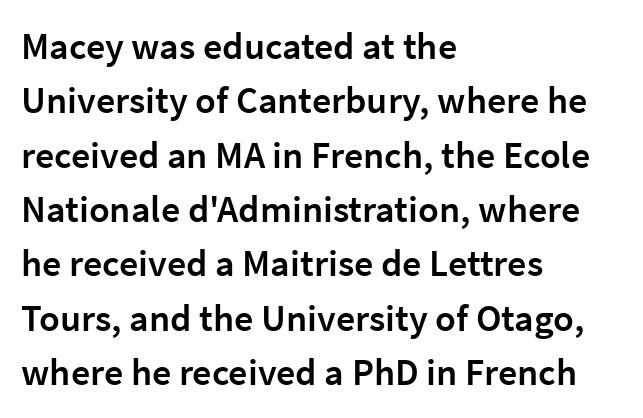
The image shows 38 px semibold sans-serif type, upright; set left-aligned, normal line spacing (1.43x), normal letter spacing, not underlined; low stroke contrast and a medium x-height.
